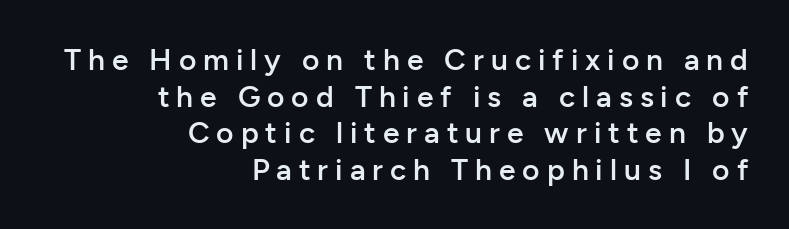
The image shows 30 px semibold sans-serif type, upright; set right-aligned, line spacing 1.22x, unusually wide letter spacing (+0.23 em), not underlined; low stroke contrast and a medium x-height.
